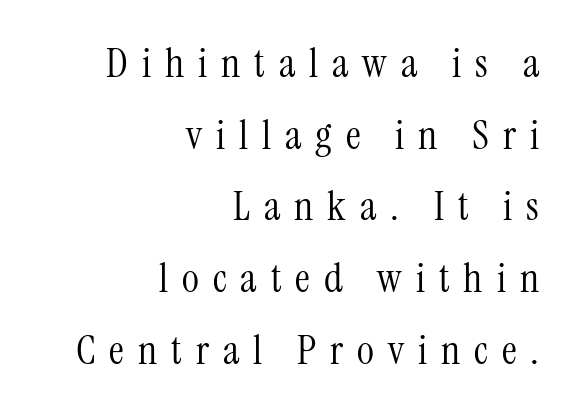
The image shows 41 px light, condensed serif type, upright; set right-aligned, line spacing 1.75x, unusually wide letter spacing (+0.34 em), not underlined; medium stroke contrast and a medium x-height.
